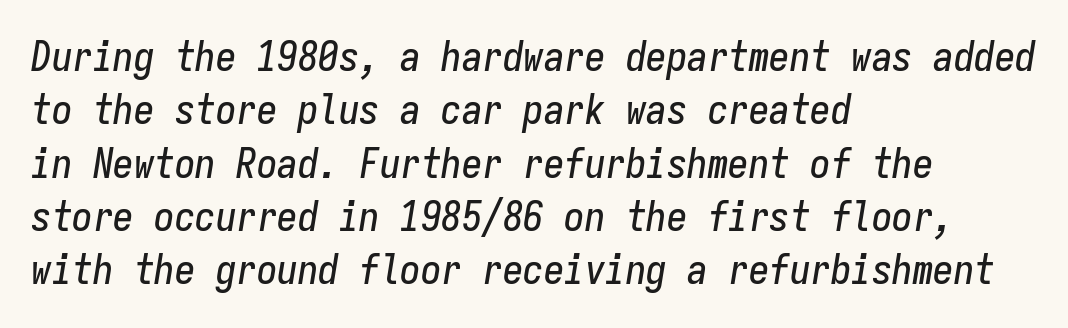
These lines are rendered in a fixed-pitch font. Leading matches the norm, producing a regular column. Designer's note — italics engaged. A student would call this left alignment; a typographer would say flush left, rag right.
